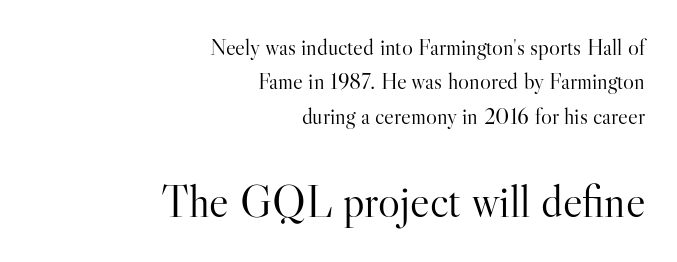
These lines are set flush right with a ragged left edge. The passage shown is typed in a proportional face where columns would drift. Stroke mass is kept to a normal reading level or below. The more generous point size was reserved for the lower chunk. Rows of type keep a routine distance in the vertical direction. The line texture is even and compact thanks to regular tracking.
